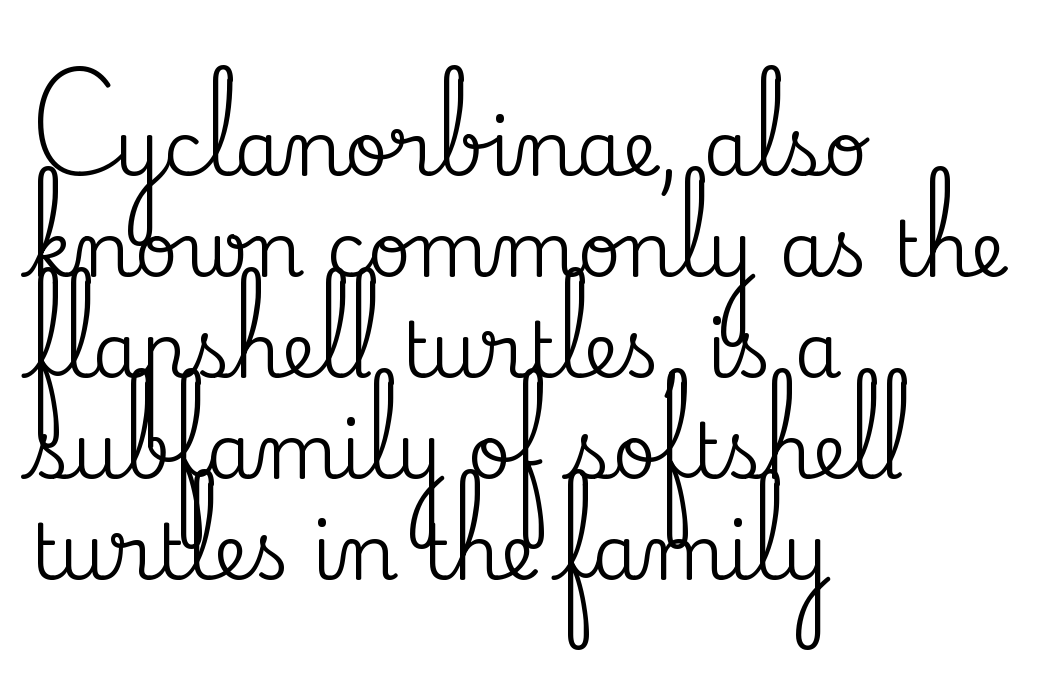
The image shows 76 px serif type, upright; set left-aligned, normal line spacing (1.33x), normal letter spacing, not underlined; medium stroke contrast and a small x-height.
